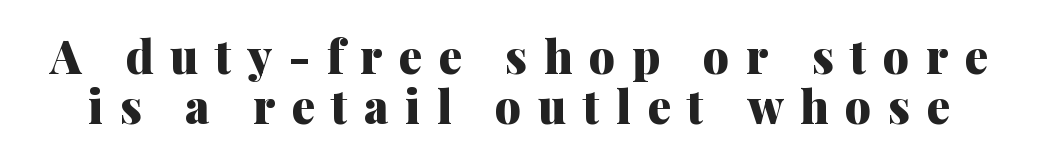
The image shows 46 px heavy serif type, upright; set tight line spacing (1.08x), unusually wide letter spacing (+0.36 em), not underlined; medium stroke contrast and a medium x-height.
